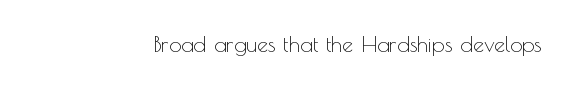
{"italic": "no", "bold": "no", "underline": "no", "letter_spacing": "normal", "letter_spacing_em": 0.0, "glyph_px": 22}
